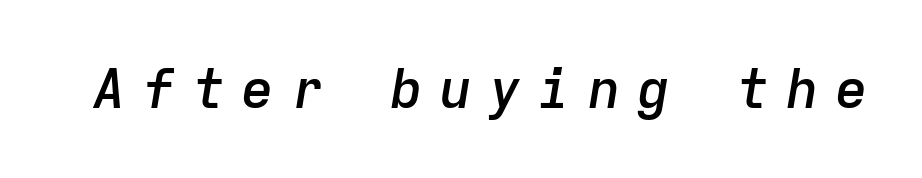
Beneath every word, the page is bare. In terms of letterspacing, this is a distinctly airy, spread setting. Style check: oblique. The passage shown is semibold, sitting just below true bold. Do the characters align in a grid? Yes, the font is monospaced.
